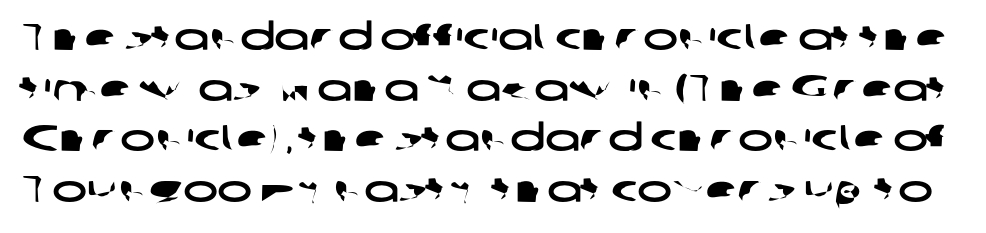
The image shows 37 px wide sans-serif type; set normal line spacing (1.37x), normal letter spacing, not underlined; low stroke contrast and a medium x-height.
